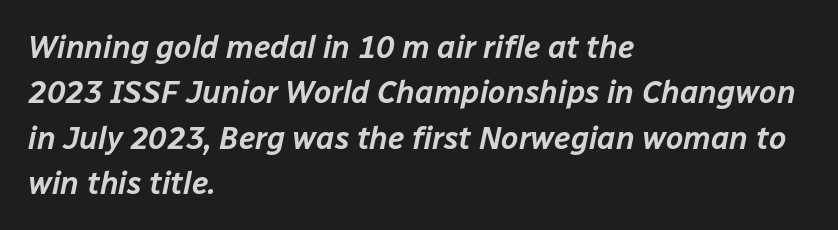
Notice how the passage keeps a crisp vertical edge on the left only. The letters are slanted; this is an italic face. Lines of text with bare space underneath. Line spacing here is normal. Characters follow at the spacing the type designer built in. The letters advance in unequal steps, a hallmark of proportional type.
